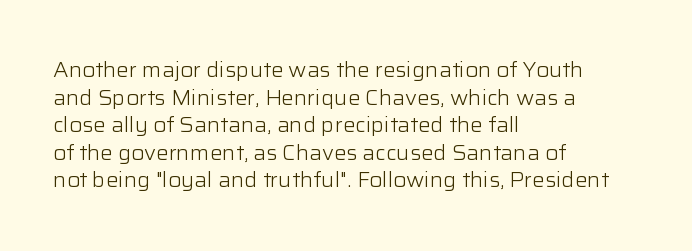
Teacher's note: observe the even left margin — that is flush-left alignment. The line texture is even and compact thanks to regular tracking. The lettering stays uniformly vertical, giving the passage a roman look. The baseline area is clear.
